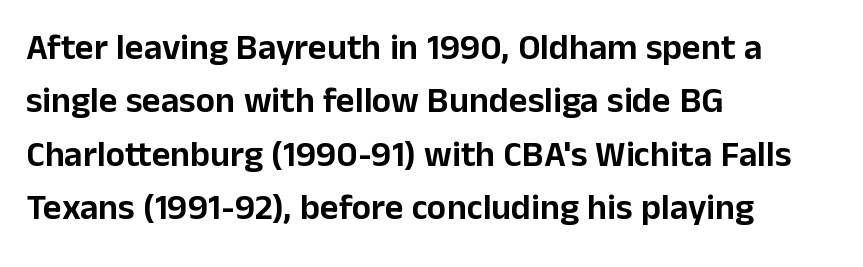
Check the space under the baseline: it is left empty. This sample uses an upright cut, with every glyph sitting square on the baseline. Interline gaps are of average width in this sample. Caption: standard tracking, unaltered. The rendering shows plain stroke endings on the letterforms — a sans-serif design.
